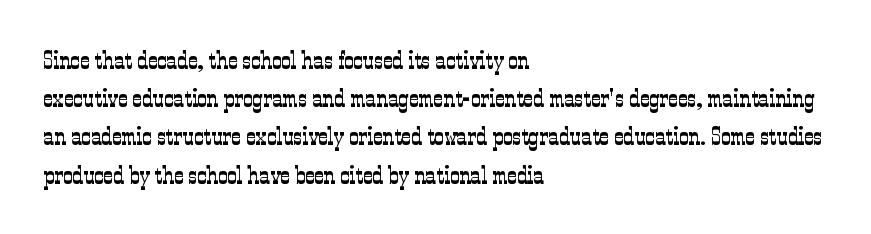
Q: Is the text bold? A: No.
Q: Is the text italic (slanted)? A: No, it is upright.
Q: Is the text underlined? A: No.
Q: How is the paragraph aligned? A: Left-aligned.
Q: Is the spacing between letters normal or unusually wide? A: Normal.
Q: Is the spacing between lines tight, normal or loose? A: Normal.
